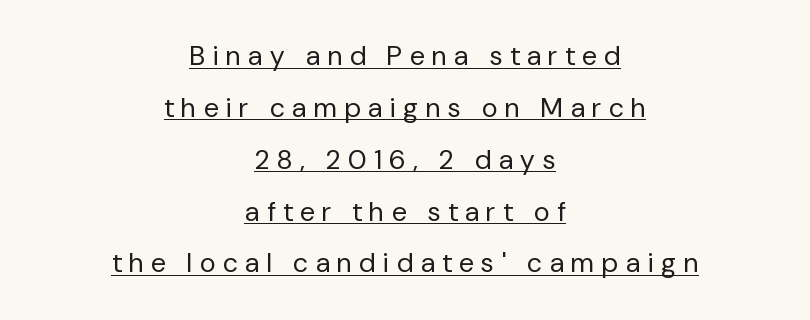
The image shows 27 px text type, upright; set centered, loose line spacing (1.92x), unusually wide letter spacing (+0.29 em), underlined.
